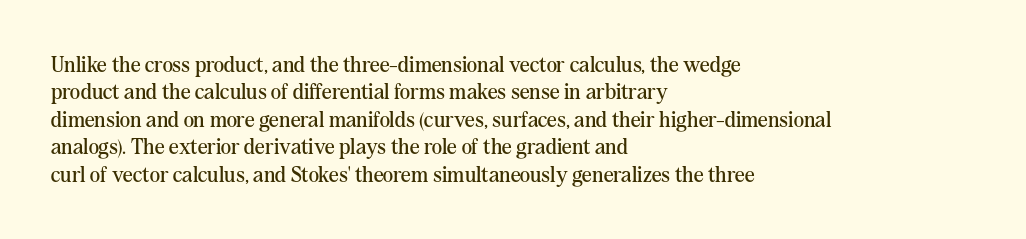
{"italic": "no", "bold": "no", "underline": "no", "align": "left", "line_spacing": "normal", "line_spacing_ratio": 1.25, "letter_spacing": "normal", "letter_spacing_em": 0.0, "glyph_px": 22}
